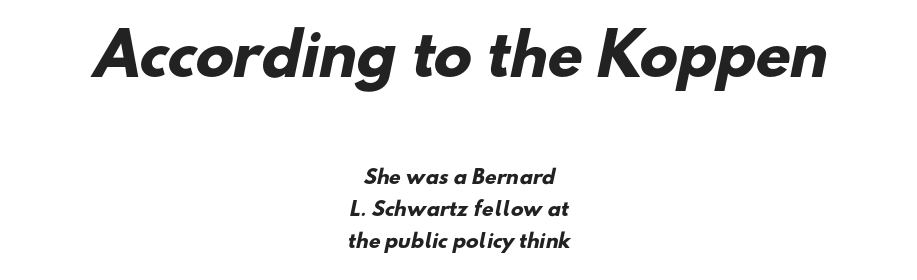
The image shows 57 px heavy sans-serif type; set centered, normal line spacing (1.69x), normal letter spacing, not underlined; the first (top) block is 3.0x larger; low stroke contrast and a small x-height.
